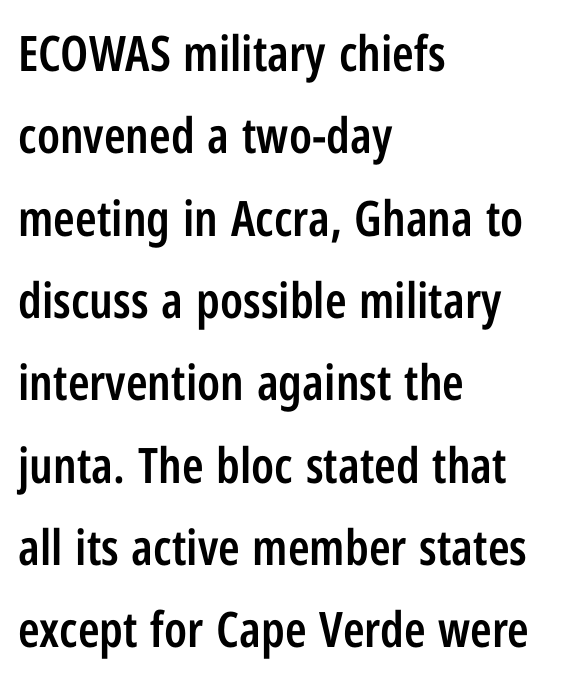
{"serif": "no", "italic": "no", "bold": "semi", "weight": "semibold", "width": "condensed", "stroke_contrast": "low", "x_height": "medium", "monospaced": "no", "underline": "no", "align": "left", "line_spacing": "normal", "line_spacing_ratio": 1.68, "letter_spacing": "normal", "letter_spacing_em": 0.0, "glyph_px": 49}
